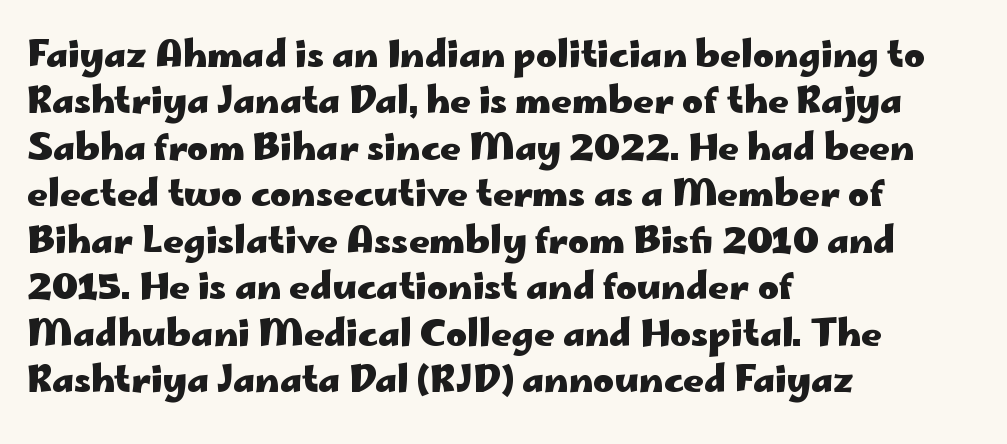
Notice how the passage keeps a crisp vertical edge on the left only. Character widths vary here, with narrow letters taking less room than wide ones. The letters sit at their default tracking, neither squeezed nor spread. Tall strokes in this sample are plumb rather than angled. This is sans-serif lettering, the kind often seen on screens and signage.
